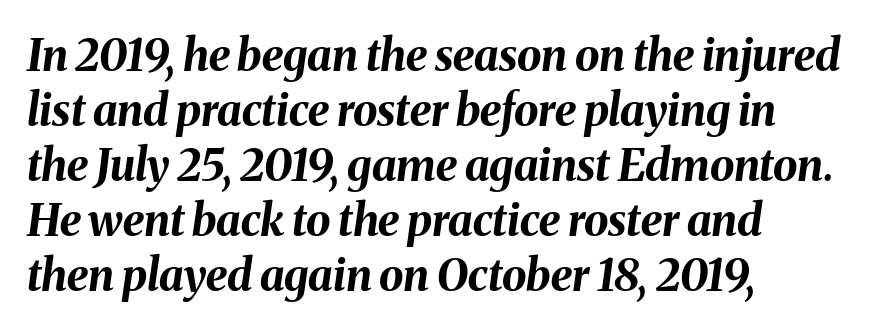
Q: Is the text bold? A: Yes.
Q: Is the text italic (slanted)? A: Yes, it leans right by about 8 degrees.
Q: Is the text underlined? A: No.
Q: How is the paragraph aligned? A: Left-aligned.
Q: Is the spacing between letters normal or unusually wide? A: Normal.
Q: Is the spacing between lines tight, normal or loose? A: Normal.
Q: Width (condensed, normal, or wide)? A: Normal.
Q: Stroke contrast? A: Medium.
Q: x-height? A: Medium.
Q: Monospaced? A: No.
